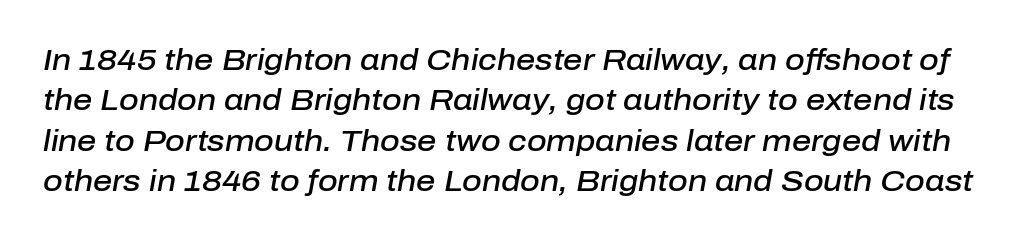
Check the space under the baseline: it is left empty. The letters are semibold — heavier than regular but short of a full bold. Leading: standard. Quick note: italic. Tracking here is standard; glyphs follow each other at the usual distance.
